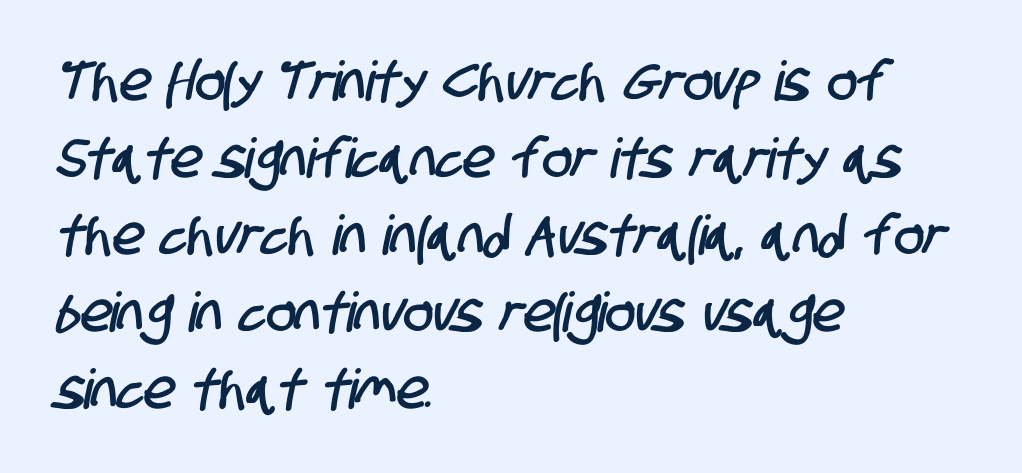
{"serif": "no", "width": "condensed", "stroke_contrast": "low", "x_height": "large", "monospaced": "no", "underline": "no", "align": "left", "line_spacing": "normal", "line_spacing_ratio": 1.4, "letter_spacing": "normal", "letter_spacing_em": 0.0, "glyph_px": 55}
